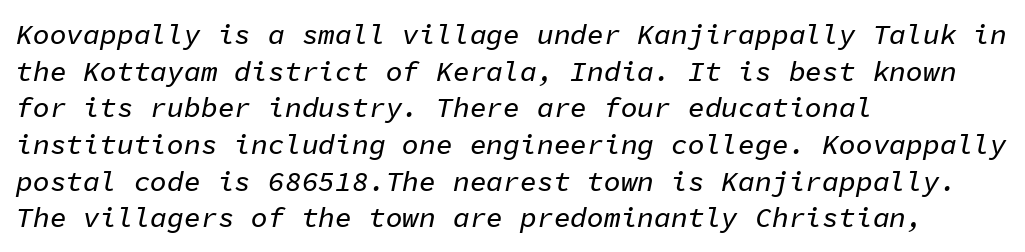
The image shows 28 px text type, italic (leaning right), monospaced; set left-aligned, normal line spacing (1.31x), normal letter spacing, not underlined; low stroke contrast and a medium x-height.
